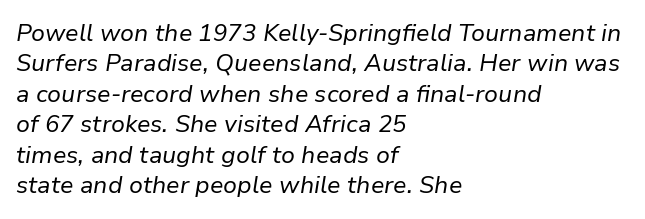
The typesetter chose a ragged-right arrangement here. The passage shown is not underscored anywhere. Is the type heavy? It reads as light-to-regular instead. Letter spacing: default. If you drew a line through each stem, it would be angled.
